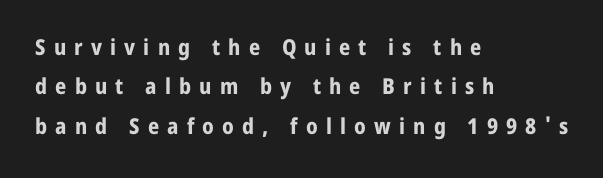
Q: Is the text bold? A: Yes.
Q: Is the text italic (slanted)? A: No, it is upright.
Q: Is the text underlined? A: No.
Q: How is the paragraph aligned? A: Left-aligned.
Q: Is the spacing between letters normal or unusually wide? A: Unusually wide.
